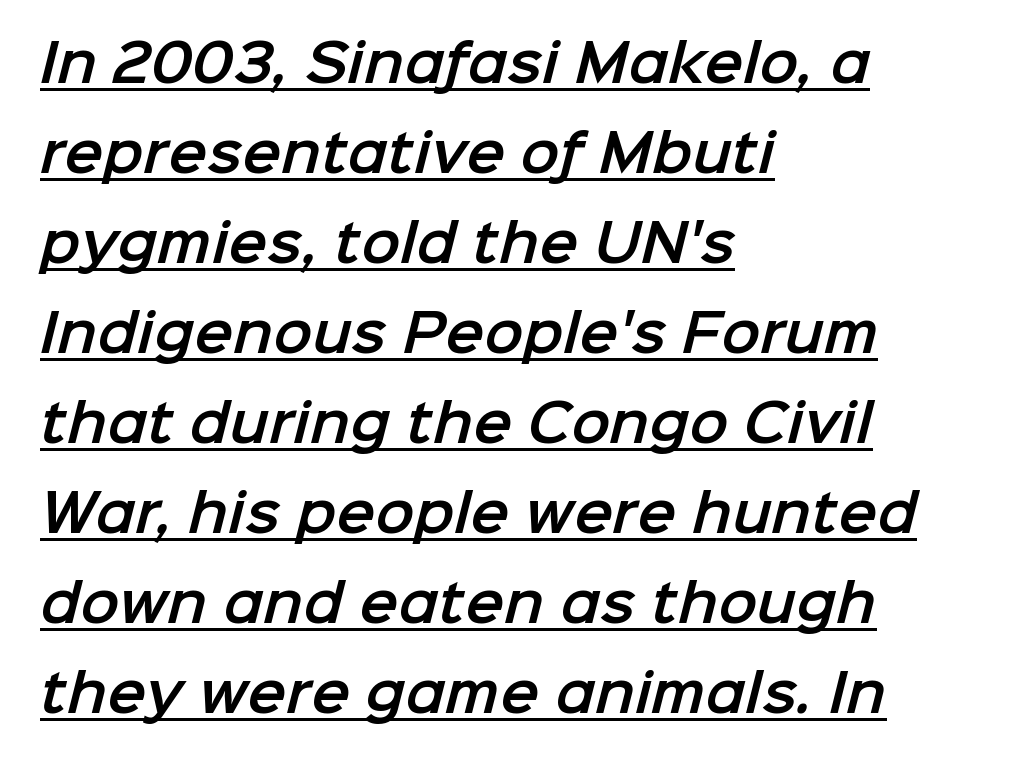
{"serif": "no", "width": "normal", "stroke_contrast": "low", "x_height": "medium", "monospaced": "no", "underline": "yes", "align": "left", "line_spacing_ratio": 1.73, "letter_spacing": "normal", "letter_spacing_em": 0.0, "glyph_px": 52}
